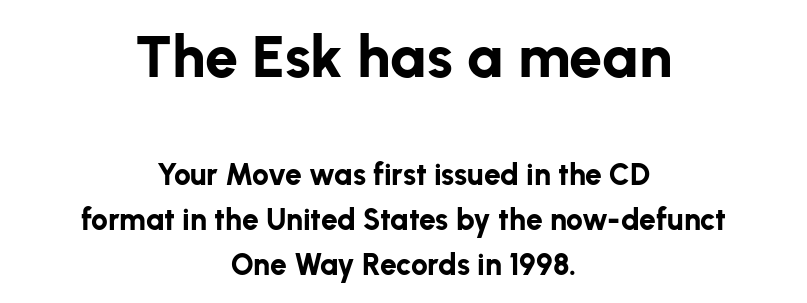
The rendering uses a moderate line-height, typical for paragraphs. A typesetter would call this proportional, since set widths differ per character. Is this a sans? Yes — the strokes have no serifs. Centered paragraph, ragged on both sides. The face used here has the dense, thick strokes of a bold.
